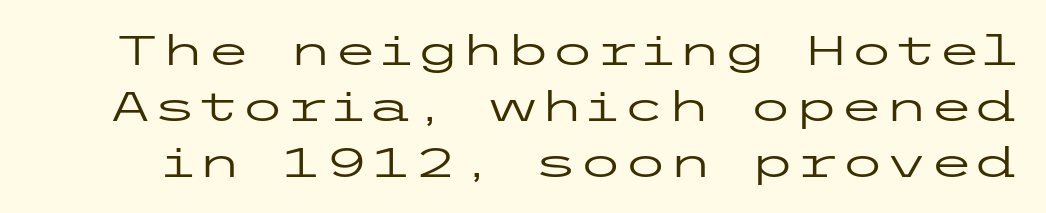
The image shows 41 px regular-weight, wide sans-serif type, upright; set normal line spacing (1.36x), normal letter spacing, not underlined; low stroke contrast and a medium x-height.
